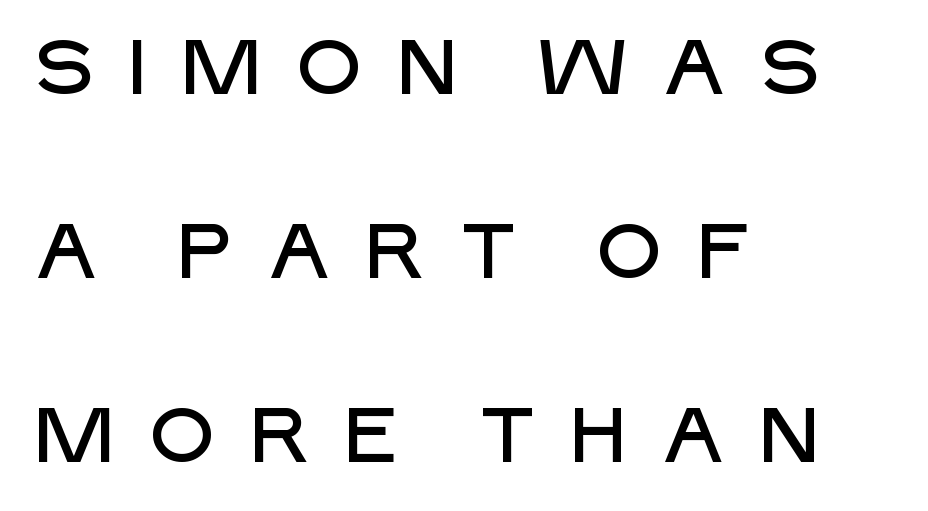
{"serif": "no", "italic": "no", "width": "normal", "stroke_contrast": "low", "x_height": "large", "monospaced": "no", "underline": "no", "align": "left", "line_spacing": "loose", "line_spacing_ratio": 2.39, "letter_spacing": "wide", "letter_spacing_em": 0.38, "glyph_px": 77}
